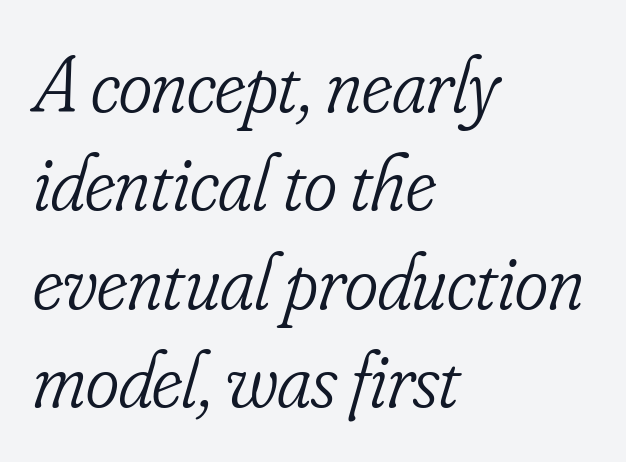
Looking at the ascenders, they clearly lean. Descenders hang freely into open space. Glyph-to-glyph distance matches everyday printed text. The font is comparable to plain body text, perhaps lighter. To sum up the face: it has serifs.
